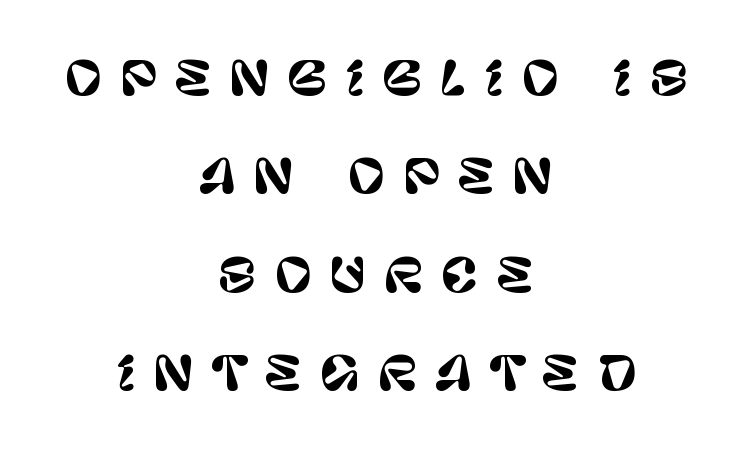
Regarding leading, the lines here are spaced well apart. The face used here is proportionally spaced, like ordinary book or web type. A student would call this center alignment; a typographer would say set centered. A typesetter would call this heavily tracked-out type.
